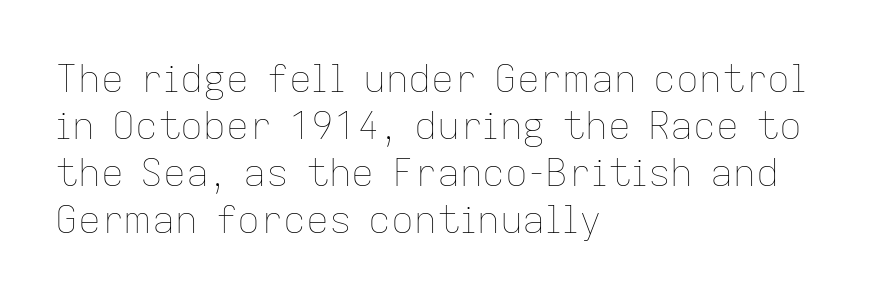
The letters look calm and open, with moderate or lighter stems. Varying glyph widths throughout — classic text-font behaviour. Here the glyphs are tracked normally, forming tight word shapes. The font's upright variant was chosen for this text.
